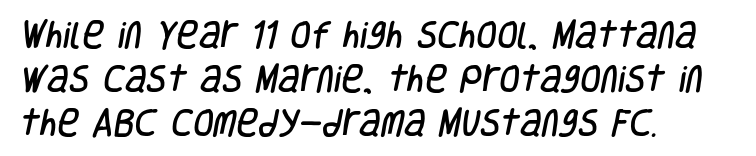
{"serif": "no", "width": "condensed", "stroke_contrast": "low", "x_height": "large", "monospaced": "no", "underline": "no", "align": "left", "line_spacing": "normal", "line_spacing_ratio": 1.46, "letter_spacing": "normal", "letter_spacing_em": 0.0, "glyph_px": 30}
